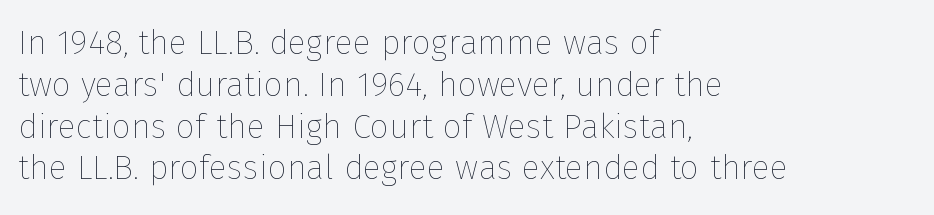
The passage shown is not underscored anywhere. Designer's note — italics off, roman on. Inter-character spacing is left at the font's built-in metrics. This sample has the flowing, uneven cadence of proportional lettering.
